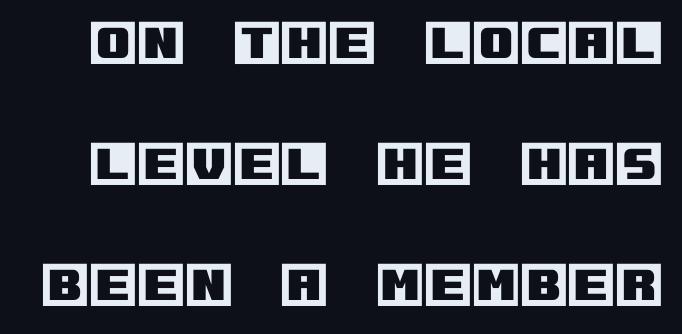
The space directly below the letters is spotless. The passage shown stacks its lines with a broad gap. Standard letterfit; no display-style spreading of the glyphs. A roman cut, with each character standing at attention.
